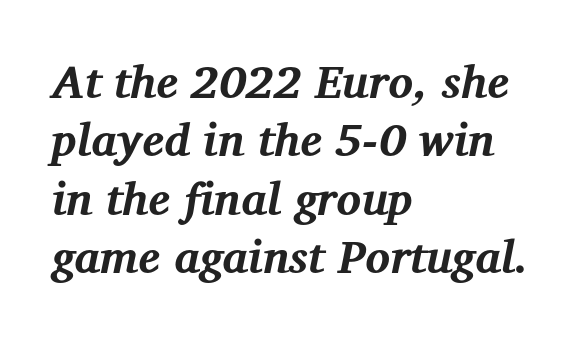
{"serif": "yes", "italic": "yes", "lean": "right", "slant_degrees": 12, "bold": "yes", "weight": "bold", "width": "normal", "stroke_contrast": "medium", "x_height": "medium", "monospaced": "no", "underline": "no", "align": "left", "line_spacing": "normal", "line_spacing_ratio": 1.27, "letter_spacing": "normal", "letter_spacing_em": 0.0, "glyph_px": 46}
